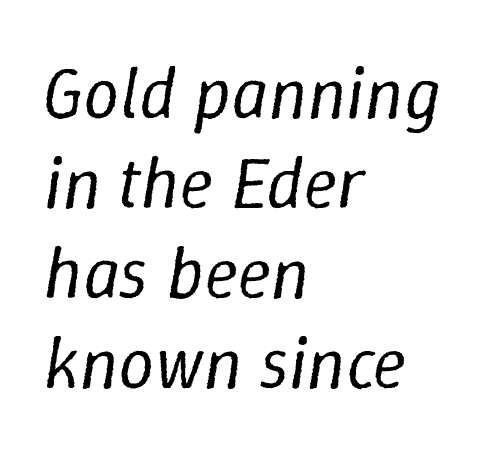
The image shows 72 px regular-weight type, italic (leaning right); set left-aligned, normal line spacing (1.25x), normal letter spacing, not underlined; low stroke contrast and a medium x-height.
